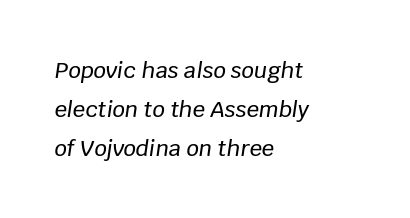
The image shows 22 px text type, italic (leaning right); set left-aligned, line spacing 1.77x, normal letter spacing, not underlined.
